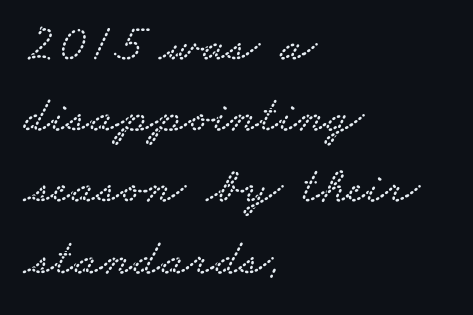
The image shows 52 px wide serif type; set left-aligned, normal line spacing (1.37x), normal letter spacing, not underlined; low stroke contrast and a small x-height.
